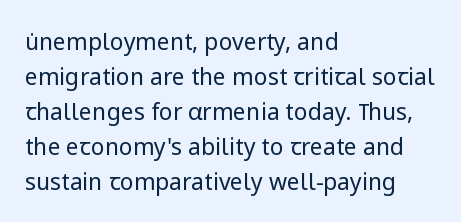
Q: Is the text bold? A: No.
Q: Is the text italic (slanted)? A: No, it is upright.
Q: Is the text underlined? A: No.
Q: How is the paragraph aligned? A: Left-aligned.
Q: Is the spacing between letters normal or unusually wide? A: Normal.
Q: Is the spacing between lines tight, normal or loose? A: Normal.
